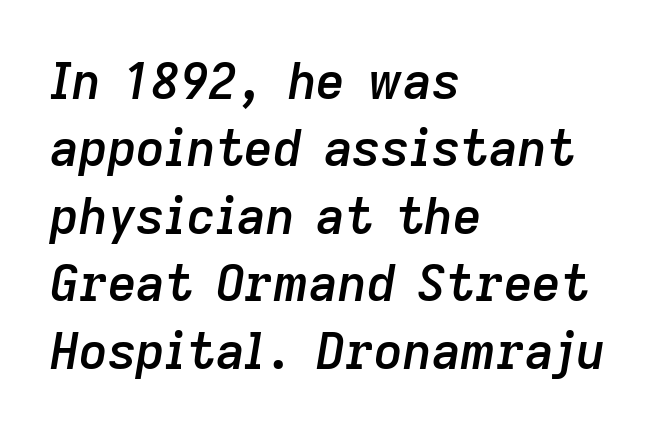
The image shows 50 px semibold type, italic (leaning right); set left-aligned, normal line spacing (1.35x), normal letter spacing, not underlined; low stroke contrast and a medium x-height.
